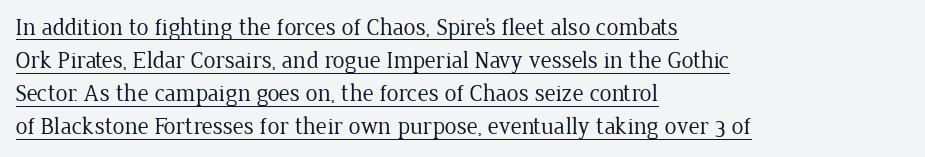
The strokes are not fattened; the text isn't bold. A classic flush-left, rag-right setting is used for this passage. Standard letterfit; no display-style spreading of the glyphs. The space between consecutive lines is moderate. Students, observe the line beneath the letters — that is underlining. Italic? Not at all — the glyphs are vertical.
